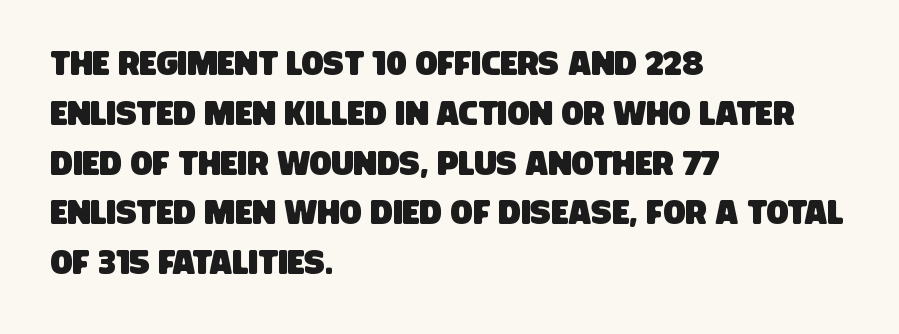
The image shows 33 px condensed sans-serif type; set left-aligned, normal line spacing (1.51x), normal letter spacing, not underlined; low stroke contrast and a large x-height.
